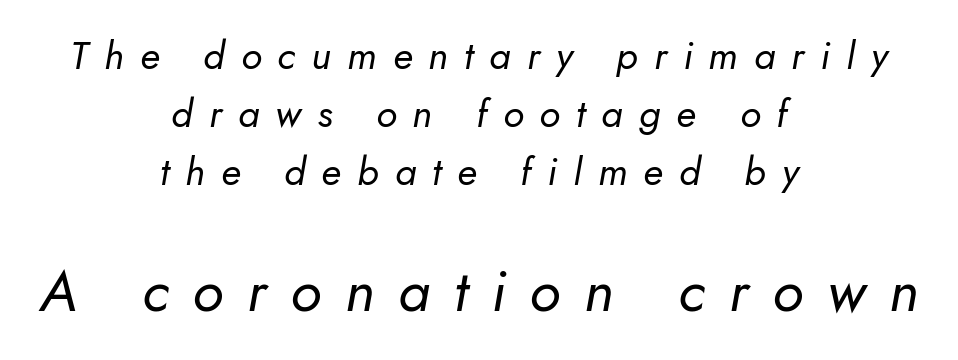
Looks like regular typesetting: each glyph gets only the width it needs. Between one letter and the next there's a generous, obvious gap. A student would call this center alignment; a typographer would say set centered. The font's italic variant was chosen for this text. Visually, the bottom section dominates because its glyphs are scaled up. The block of text has a typical density, with ordinary space between rows.
